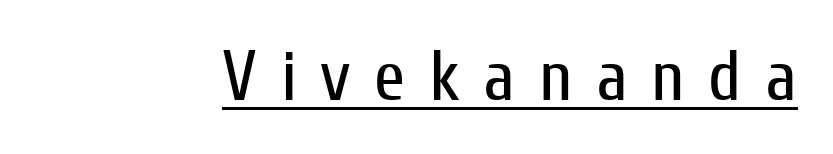
Substantial extra tracking has been applied to these lines. Notice how the stems are strictly vertical — no italics here. The cut favours lightness, reaching ordinary text weight at its darkest. Do the characters align in a grid? No, the font is proportional. Has an underline been added? It has.
